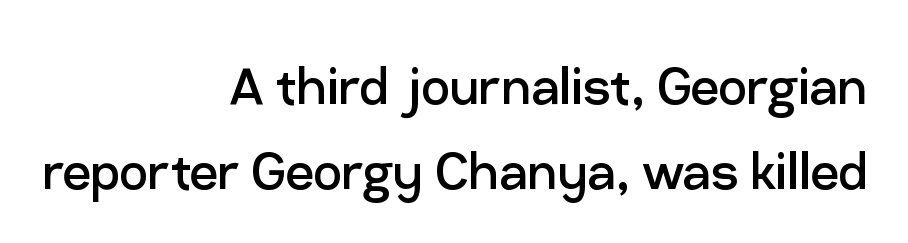
The image shows 63 px regular-weight sans-serif type, upright; set right-aligned, normal line spacing (1.35x), normal letter spacing, not underlined; low stroke contrast and a medium x-height.
